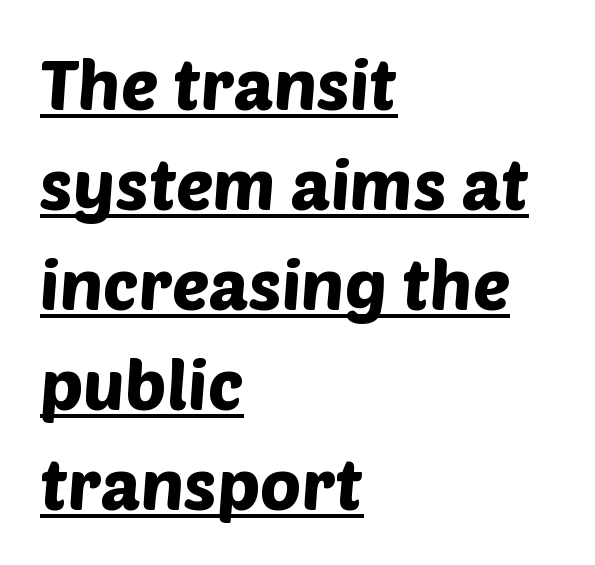
{"serif": "no", "width": "normal", "stroke_contrast": "low", "x_height": "large", "monospaced": "no", "underline": "yes", "align": "left", "line_spacing": "normal", "line_spacing_ratio": 1.43, "letter_spacing": "normal", "letter_spacing_em": 0.0, "glyph_px": 70}
